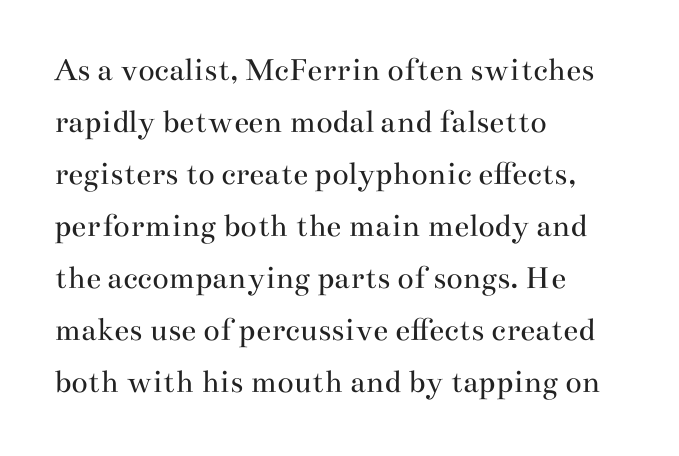
The image shows 34 px regular-weight, wide serif type, upright; set left-aligned, normal line spacing (1.53x), normal letter spacing, not underlined; medium stroke contrast and a small x-height.
